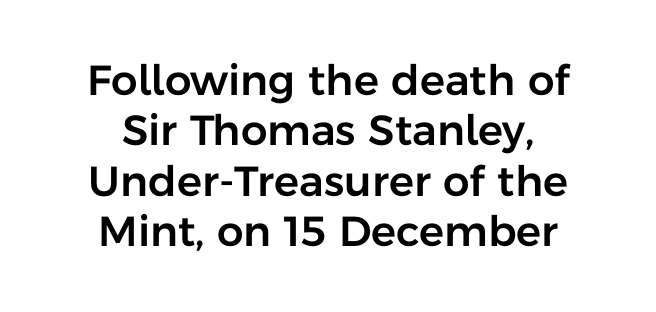
The image shows 42 px sans-serif type, upright; set centered, line spacing 1.2x, normal letter spacing, not underlined; low stroke contrast and a medium x-height.
